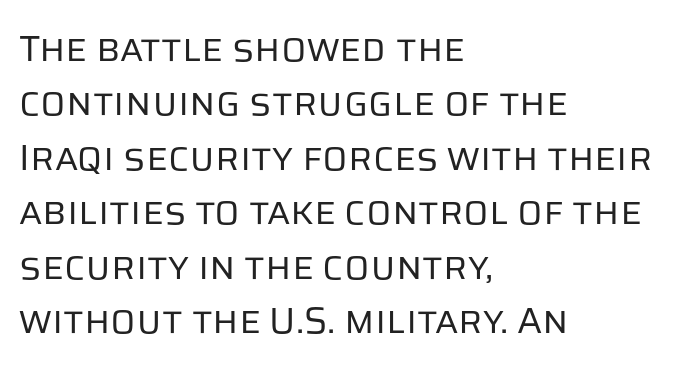
Q: Is the text bold? A: No.
Q: Is the text italic (slanted)? A: No, it is upright.
Q: Is the typeface a serif or a sans-serif typeface? A: Sans-serif.
Q: Is the text underlined? A: No.
Q: How is the paragraph aligned? A: Left-aligned.
Q: Is the spacing between letters normal or unusually wide? A: Normal.
Q: Is the spacing between lines tight, normal or loose? A: Normal.
Q: Width (condensed, normal, or wide)? A: Normal.
Q: Stroke contrast? A: Low.
Q: x-height? A: Large.
Q: Monospaced? A: No.
